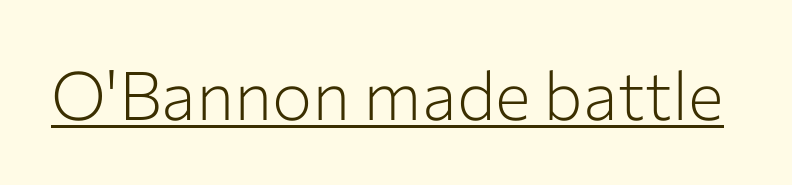
Underline: present. Character widths vary here, with narrow letters taking less room than wide ones. Serifs: no, the terminals of the letterforms are clean. What stands out about the letter spacing? Nothing — it is the standard amount. A roman cut, with each character standing at attention.
